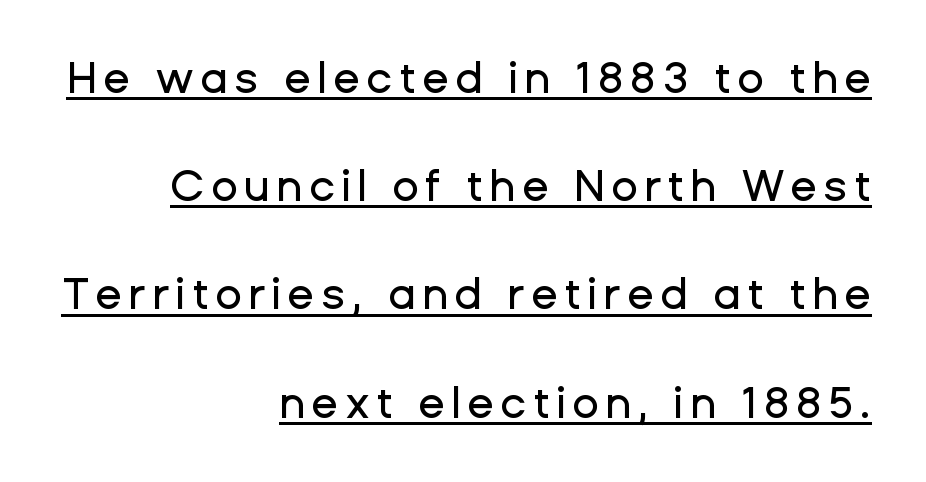
{"serif": "no", "italic": "no", "width": "normal", "stroke_contrast": "low", "x_height": "medium", "monospaced": "no", "underline": "yes", "align": "right", "line_spacing": "loose", "line_spacing_ratio": 2.46, "glyph_px": 44}
